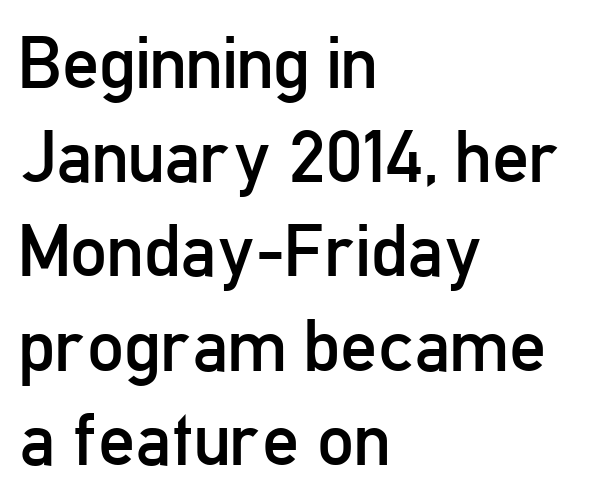
{"serif": "no", "italic": "no", "bold": "no", "weight": "regular", "width": "condensed", "stroke_contrast": "low", "x_height": "medium", "monospaced": "no", "underline": "no", "align": "left", "line_spacing": "normal", "line_spacing_ratio": 1.29, "letter_spacing": "normal", "letter_spacing_em": 0.0, "glyph_px": 73}
